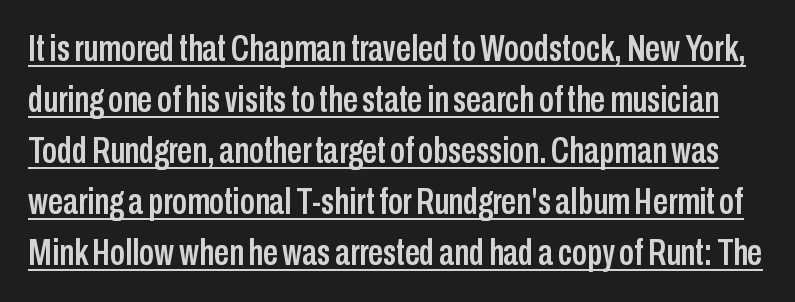
Q: Is the text italic (slanted)? A: No, it is upright.
Q: Is the typeface a serif or a sans-serif typeface? A: Sans-serif.
Q: Is the text underlined? A: Yes.
Q: Is the spacing between letters normal or unusually wide? A: Normal.
Q: Is the spacing between lines tight, normal or loose? A: Normal.
Q: Width (condensed, normal, or wide)? A: Condensed.
Q: Stroke contrast? A: Low.
Q: x-height? A: Medium.
Q: Monospaced? A: No.
